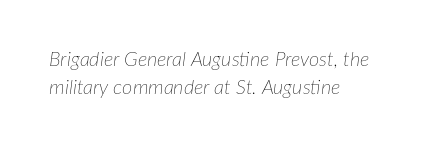
The image shows 20 px text type, italic (leaning right); set left-aligned, normal line spacing (1.42x), normal letter spacing, not underlined.
